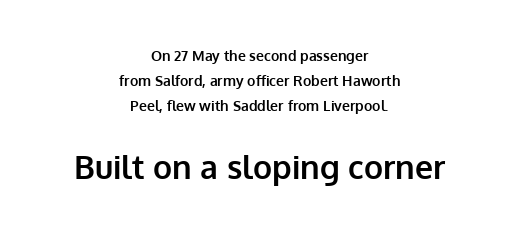
Q: Is the text bold? A: Yes.
Q: Is the text italic (slanted)? A: No, it is upright.
Q: Is the typeface a serif or a sans-serif typeface? A: Sans-serif.
Q: Is the text underlined? A: No.
Q: How is the paragraph aligned? A: Centered.
Q: Is the spacing between letters normal or unusually wide? A: Normal.
Q: Which block of text is set in a larger size, the first (top) or the second (bottom)? A: The second (bottom) one.
Q: Width (condensed, normal, or wide)? A: Normal.
Q: Stroke contrast? A: Low.
Q: x-height? A: Medium.
Q: Monospaced? A: No.
